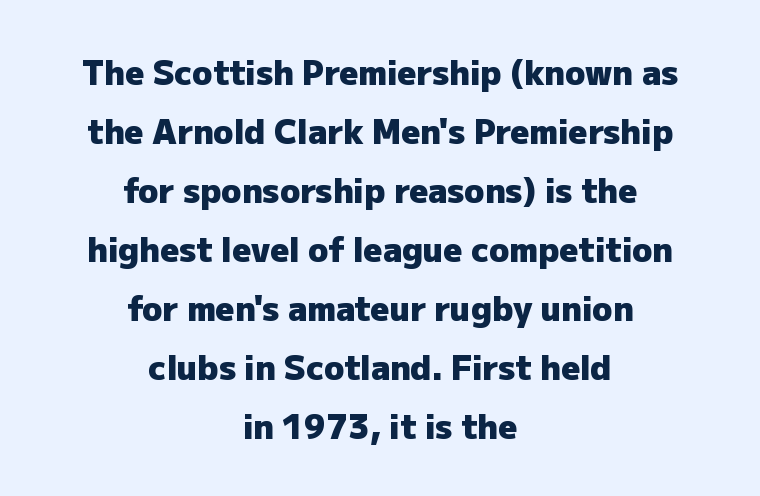
The string is rendered with underlining switched off. Grotesque or geometric, the face here clearly has no serifs. Notice how the stems are strictly vertical — no italics here. The glyphs have the mass of a bold cut. Every row of glyphs is offset so its center matches the block's center. Think of a printed novel: that variable character pitch is what you see here.
